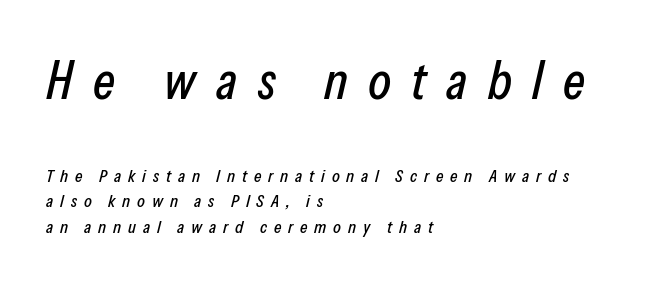
Q: Is the text italic (slanted)? A: Yes, it leans right by about 13 degrees.
Q: Is the text underlined? A: No.
Q: How is the paragraph aligned? A: Left-aligned.
Q: Is the spacing between letters normal or unusually wide? A: Unusually wide.
Q: Is the spacing between lines tight, normal or loose? A: Normal.
Q: Which block of text is set in a larger size, the first (top) or the second (bottom)? A: The first (top) one.
Q: Width (condensed, normal, or wide)? A: Condensed.
Q: Stroke contrast? A: Low.
Q: x-height? A: Medium.
Q: Monospaced? A: No.
